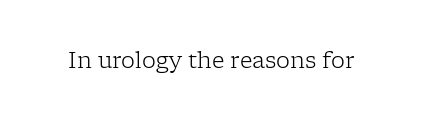
Q: Is the text bold? A: No.
Q: Is the text italic (slanted)? A: No, it is upright.
Q: Is the text underlined? A: No.
Q: Is the spacing between letters normal or unusually wide? A: Normal.
